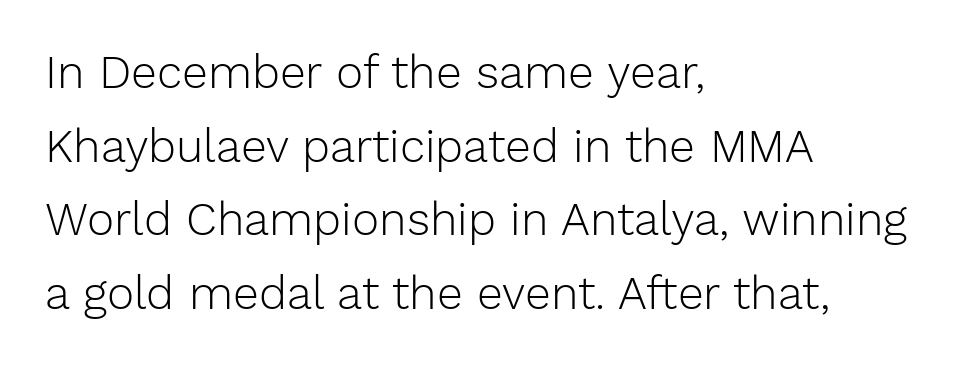
The image shows 46 px light sans-serif type, upright; set left-aligned, normal line spacing (1.6x), normal letter spacing, not underlined; low stroke contrast and a medium x-height.
